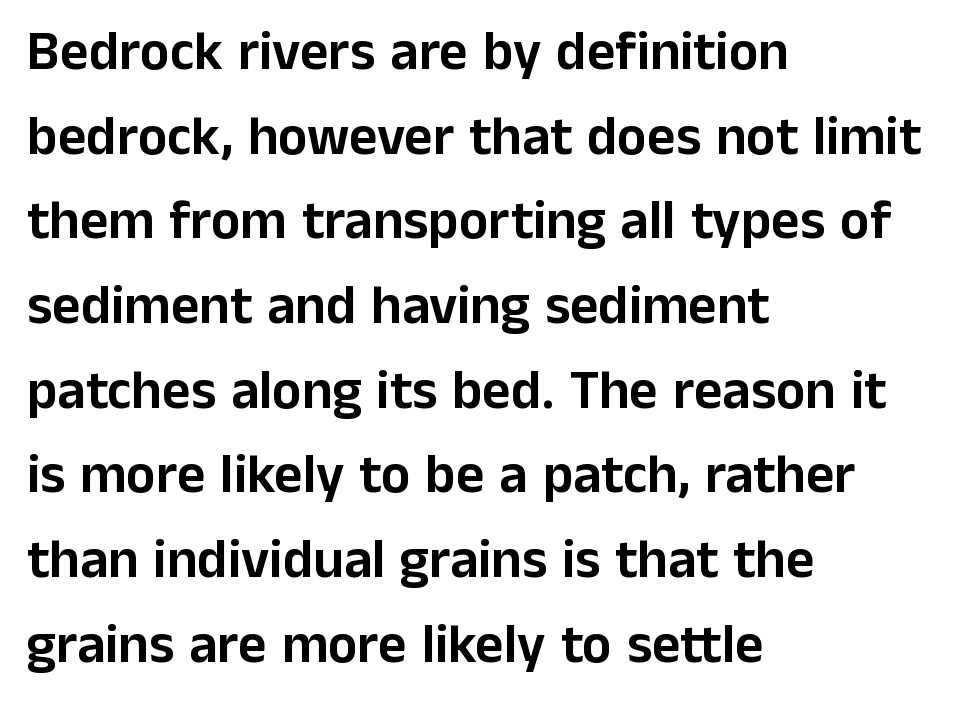
Summary of vertical rhythm: regular, with standard interline spacing. This sample uses an upright cut, with every glyph sitting square on the baseline. The gaps between neighbouring characters are ordinary and unremarkable. Regarding serifs, this sample does without them. Quick note: underline off.
